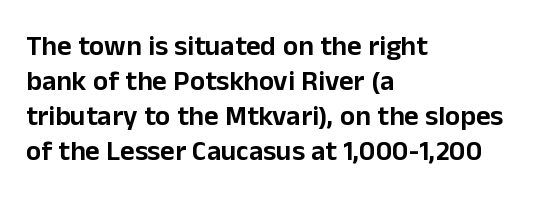
Q: Is the text italic (slanted)? A: No, it is upright.
Q: Is the typeface a serif or a sans-serif typeface? A: Sans-serif.
Q: Is the text underlined? A: No.
Q: How is the paragraph aligned? A: Left-aligned.
Q: Is the spacing between letters normal or unusually wide? A: Normal.
Q: Is the spacing between lines tight, normal or loose? A: Normal.
Q: Width (condensed, normal, or wide)? A: Normal.
Q: Stroke contrast? A: Low.
Q: x-height? A: Medium.
Q: Monospaced? A: No.
